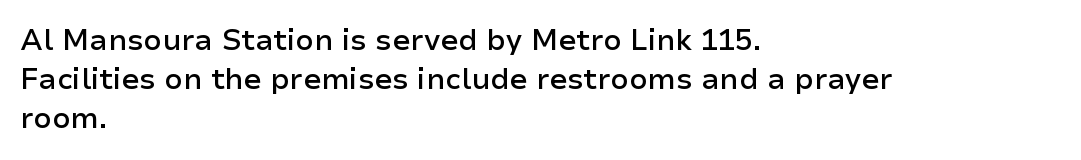
The image shows 29 px semibold sans-serif type, upright; set left-aligned, normal line spacing (1.35x), normal letter spacing, not underlined; low stroke contrast and a medium x-height.
